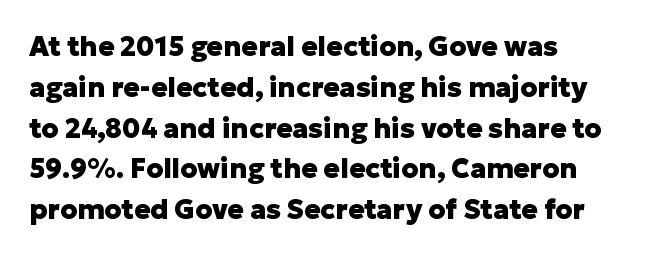
{"italic": "no", "bold": "yes", "underline": "no", "align": "left", "line_spacing": "normal", "line_spacing_ratio": 1.51, "letter_spacing": "normal", "letter_spacing_em": 0.0, "glyph_px": 27}
